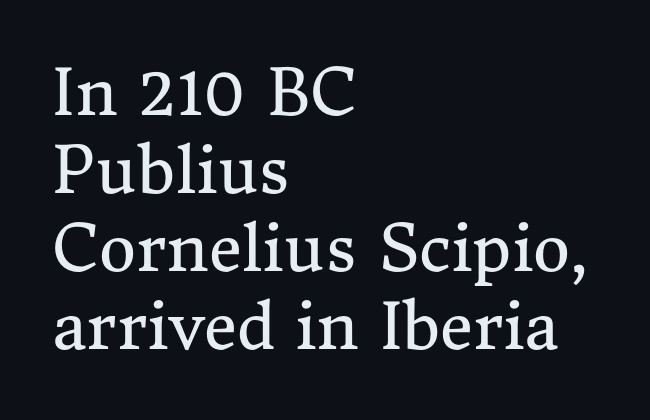
Characters remain perfectly vertical along every line. The line texture is even and compact thanks to regular tracking. The paragraph has a hard left edge and a soft right edge. Type style note: has serifs. Weight: regular or lighter.
